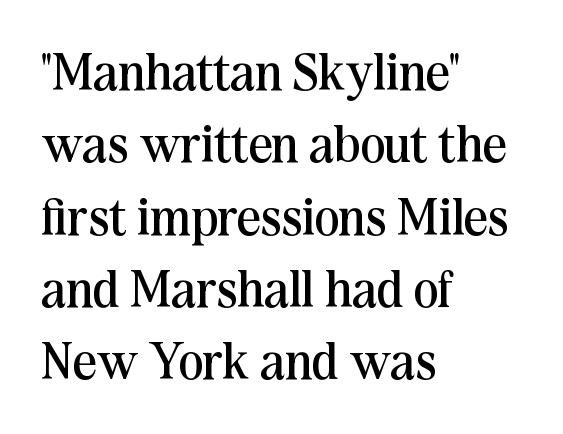
{"serif": "yes", "italic": "no", "bold": "no", "weight": "regular", "width": "normal", "stroke_contrast": "medium", "x_height": "medium", "monospaced": "no", "underline": "no", "align": "left", "line_spacing": "normal", "line_spacing_ratio": 1.39, "letter_spacing": "normal", "letter_spacing_em": 0.0, "glyph_px": 52}
